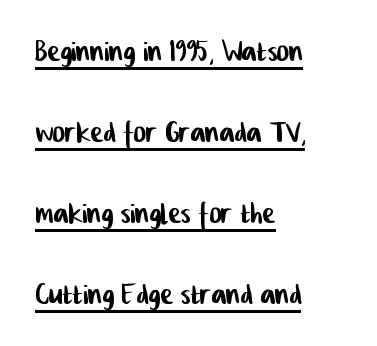
The image shows 38 px condensed sans-serif type; set left-aligned, loose line spacing (2.13x), normal letter spacing, underlined; low stroke contrast and a medium x-height.
